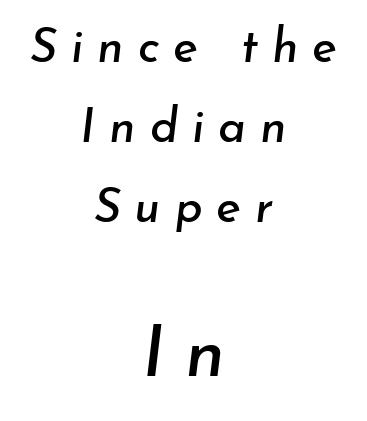
The image shows 71 px text type, italic (leaning right); set centered, normal line spacing (1.7x), unusually wide letter spacing (+0.3 em), not underlined; the second (bottom) block is 1.51x larger; low stroke contrast and a small x-height.
